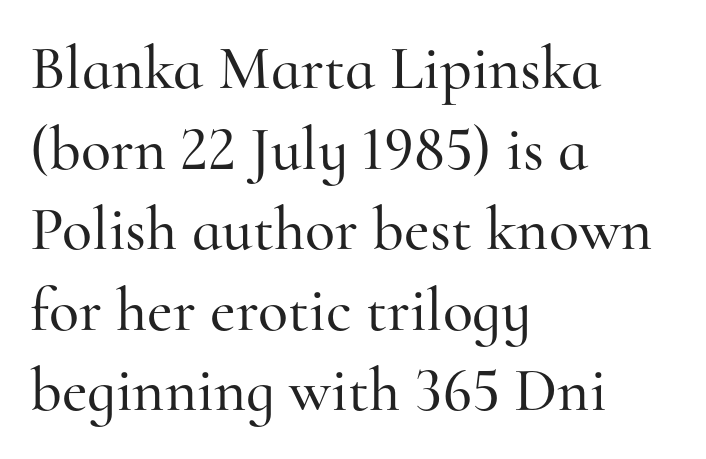
Think of a printed novel: that variable character pitch is what you see here. Unlike a clean sans, this face finishes its strokes with serifs. These lines were composed using upright roman letters. A student would call this left alignment; a typographer would say flush left, rag right. Each row of text sits above clean, open space.
